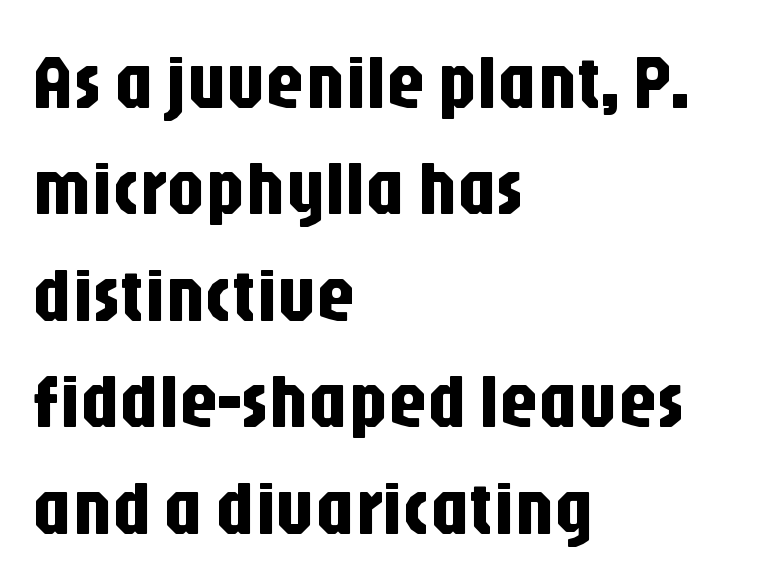
The image shows 76 px condensed sans-serif type, upright; set left-aligned, normal line spacing (1.4x), normal letter spacing, not underlined; low stroke contrast and a large x-height.
